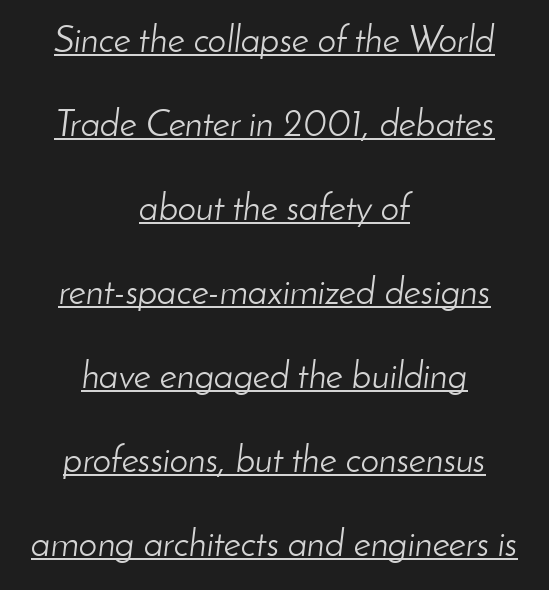
Note the varied advance widths — an 'i' is clearly narrower than an 'm'. A student would call this center alignment; a typographer would say set centered. The line texture is even and compact thanks to regular tracking. Letters have the restrained weight of plain body copy at most. A rule runs beneath these lines of type. Notice the wide empty band between every row — that's loose leading.
